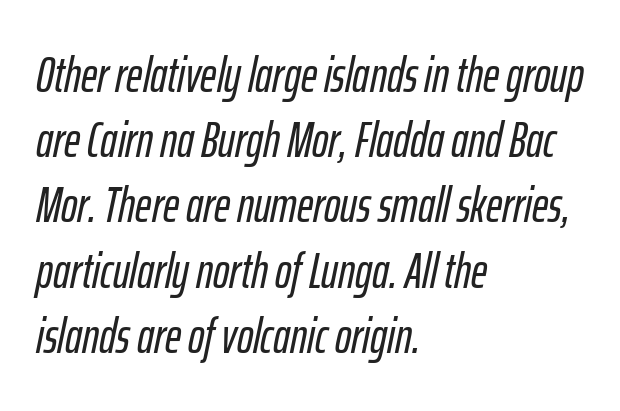
The image shows 49 px condensed type, italic (leaning right); set left-aligned, normal line spacing (1.33x), normal letter spacing, not underlined; low stroke contrast and a medium x-height.
